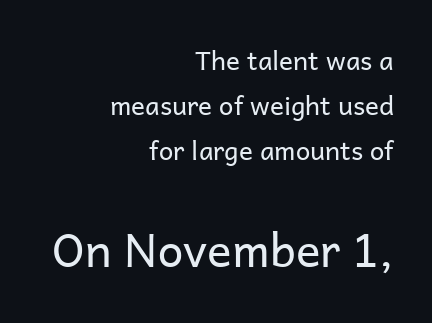
To sum up the face: it is a sans, with no serifs. Italic? Not at all — the glyphs are vertical. Weight class: somewhere from thin through regular. The face used here is rendered with its standard letterfit. The compositor pushed each line to the right boundary. Caption: upper text group reduced, lower text group enlarged.
